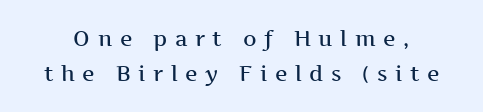
The font's upright variant was chosen for this text. Tracking here is generous; glyphs stand well apart from one another. What's the leading like? Ordinary, nothing unusual. Summary of weight: moderately heavy, a semibold.
